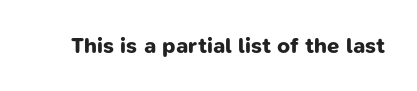
Does extra space separate the letters? No, they use regular spacing. Quick note: underline off. This is heavy type, rendered in bold.
